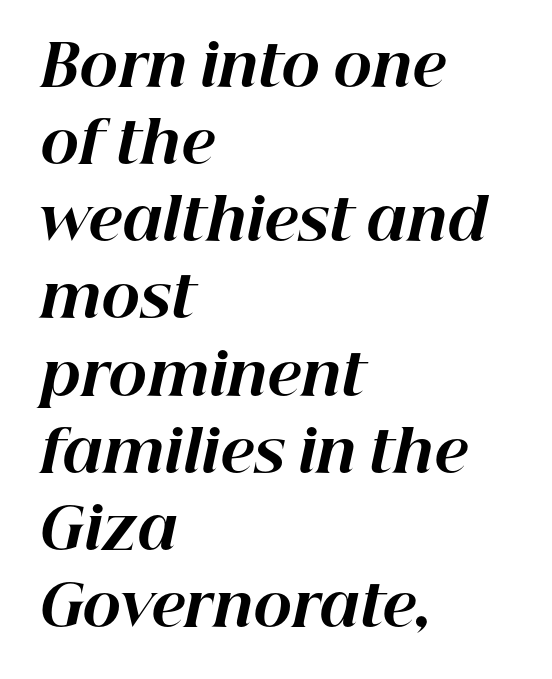
The lines sit at an ordinary, default distance from one another. The letters advance in unequal steps, a hallmark of proportional type. The glyphs look as if they've been sheared to an angle. Chunky letters — that's bold for sure. The gaps between neighbouring characters are ordinary and unremarkable. The words here are not underlined.
